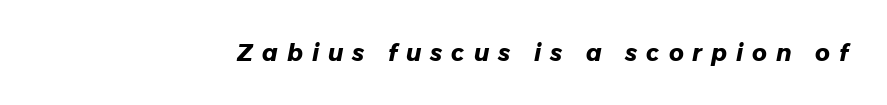
{"bold": "yes", "underline": "no", "letter_spacing": "wide", "letter_spacing_em": 0.39, "glyph_px": 23}
